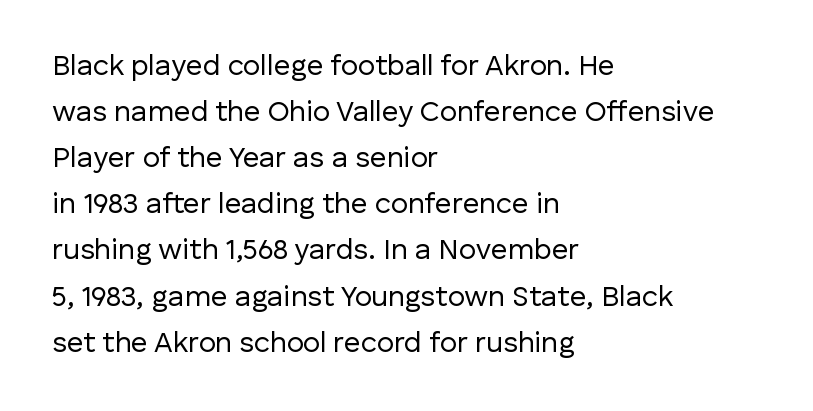
{"serif": "no", "italic": "no", "bold": "no", "weight": "regular", "width": "normal", "stroke_contrast": "low", "x_height": "medium", "monospaced": "no", "underline": "no", "align": "left", "line_spacing": "normal", "line_spacing_ratio": 1.59, "letter_spacing": "normal", "letter_spacing_em": 0.0, "glyph_px": 29}
